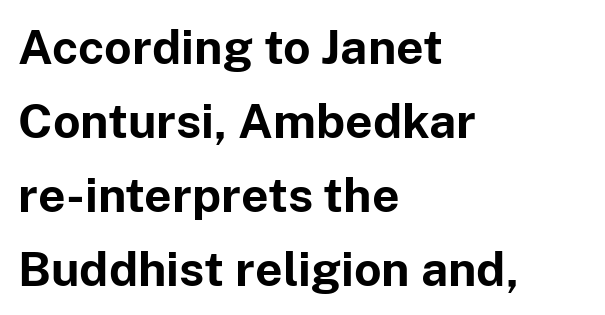
{"serif": "no", "italic": "no", "bold": "yes", "weight": "bold", "width": "normal", "stroke_contrast": "low", "x_height": "medium", "monospaced": "no", "underline": "no", "align": "left", "line_spacing": "normal", "line_spacing_ratio": 1.54, "letter_spacing": "normal", "letter_spacing_em": 0.0, "glyph_px": 48}
